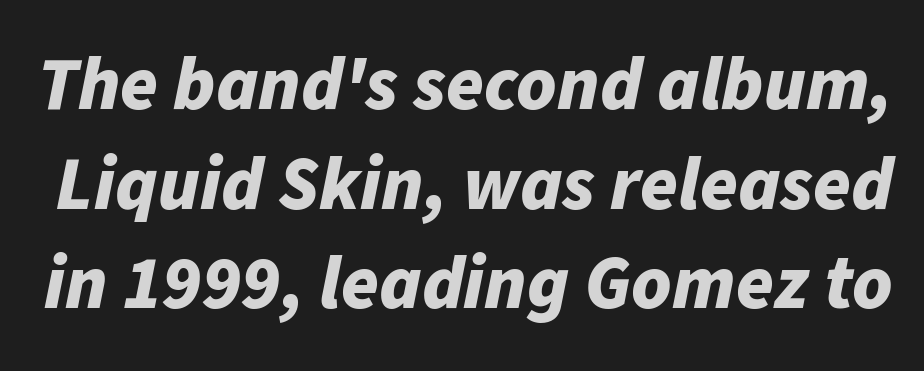
{"italic": "yes", "lean": "right", "slant_degrees": 11, "bold": "yes", "weight": "bold", "width": "normal", "stroke_contrast": "low", "x_height": "medium", "monospaced": "no", "underline": "no", "line_spacing": "normal", "line_spacing_ratio": 1.31, "letter_spacing": "normal", "letter_spacing_em": 0.0, "glyph_px": 76}
